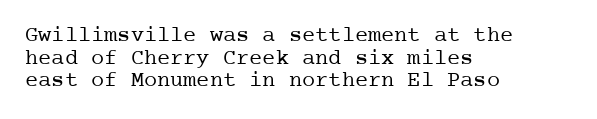
Q: Is the text bold? A: No.
Q: Is the text italic (slanted)? A: No, it is upright.
Q: Is the text underlined? A: No.
Q: How is the paragraph aligned? A: Left-aligned.
Q: Is the spacing between letters normal or unusually wide? A: Normal.
Q: Is the spacing between lines tight, normal or loose? A: Tight.
